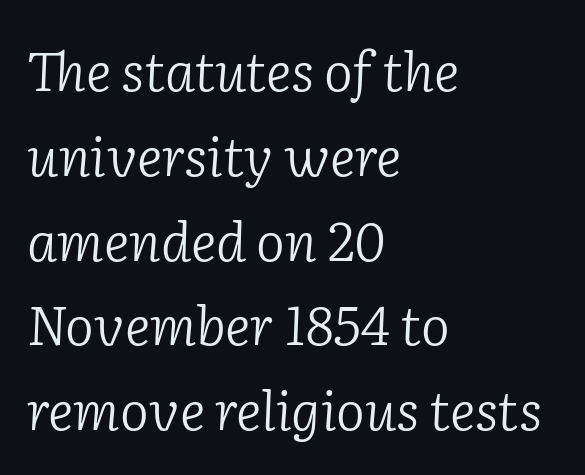
{"serif": "yes", "italic": "yes", "lean": "right", "slant_degrees": 2, "bold": "no", "weight": "light", "width": "normal", "stroke_contrast": "low", "x_height": "medium", "monospaced": "no", "underline": "no", "align": "left", "line_spacing": "normal", "line_spacing_ratio": 1.57, "letter_spacing": "normal", "letter_spacing_em": 0.0, "glyph_px": 54}
